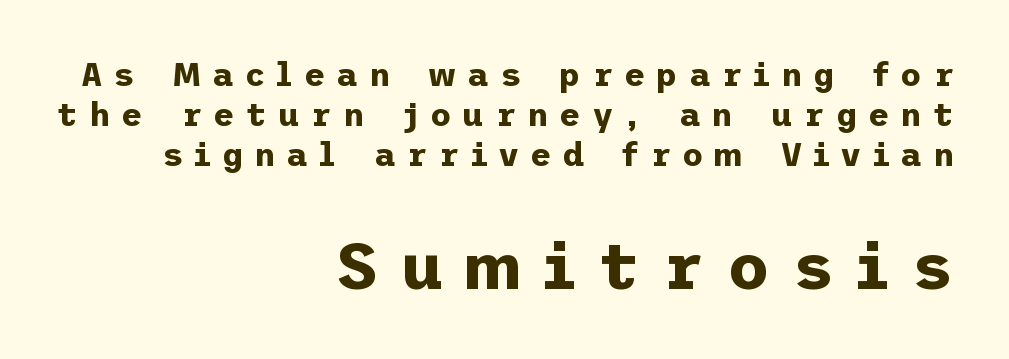
Top chunk: small. Bottom chunk: large. The type is letterspaced generously, with wide tracking. Where is the straight margin? On the right. Type without underlining.
